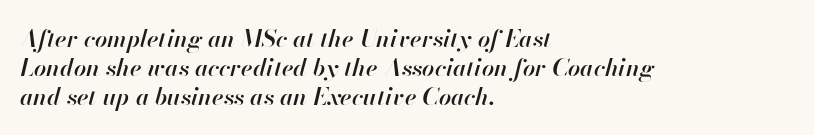
{"italic": "yes", "lean": "right", "slant_degrees": 13, "bold": "semi", "underline": "no", "align": "left", "line_spacing_ratio": 1.2, "letter_spacing": "normal", "letter_spacing_em": 0.0, "glyph_px": 24}
